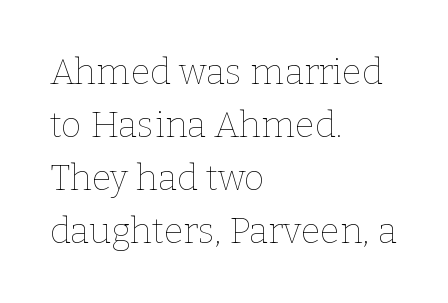
The image shows 36 px thin type, upright; set left-aligned, normal line spacing (1.47x), normal letter spacing, not underlined; low stroke contrast and a medium x-height.
